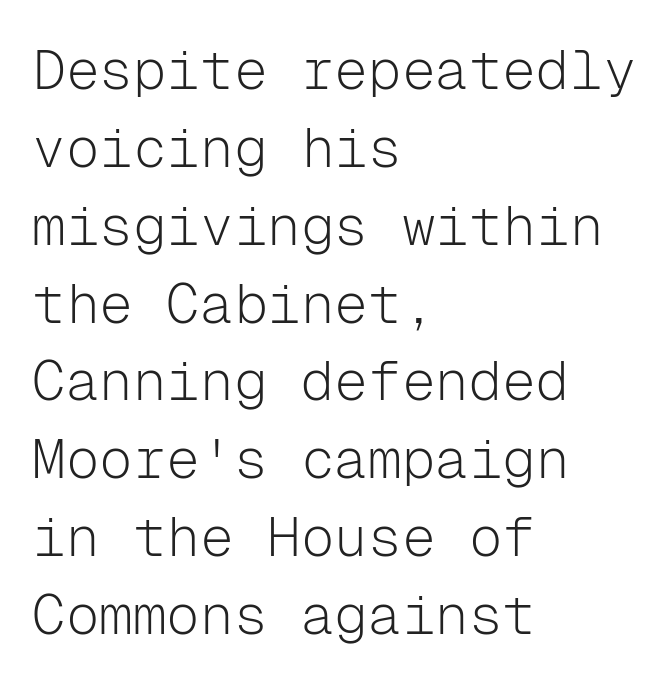
The image shows 56 px light sans-serif type, upright, monospaced; set left-aligned, normal line spacing (1.39x), normal letter spacing, not underlined; low stroke contrast and a medium x-height.
